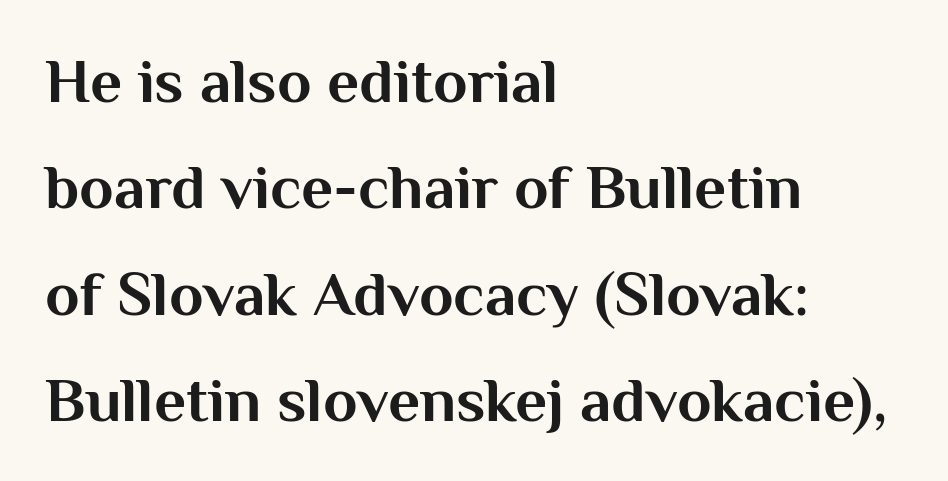
Q: Is the text bold? A: Yes.
Q: Is the text italic (slanted)? A: No, it is upright.
Q: Is the typeface a serif or a sans-serif typeface? A: Sans-serif.
Q: Is the text underlined? A: No.
Q: How is the paragraph aligned? A: Left-aligned.
Q: Is the spacing between letters normal or unusually wide? A: Normal.
Q: Is the spacing between lines tight, normal or loose? A: Normal.
Q: Width (condensed, normal, or wide)? A: Normal.
Q: Stroke contrast? A: Medium.
Q: x-height? A: Medium.
Q: Monospaced? A: No.
